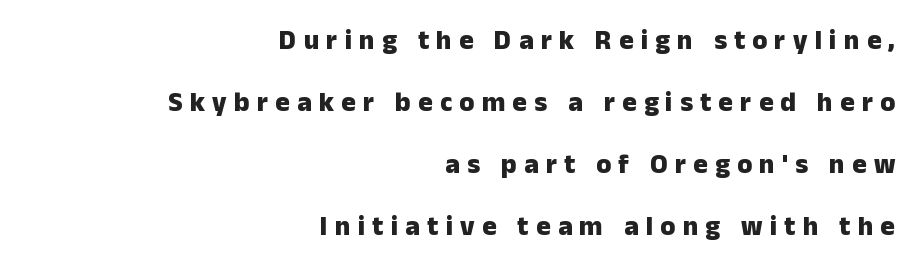
Q: Is the text bold? A: Yes.
Q: Is the text italic (slanted)? A: No, it is upright.
Q: Is the text underlined? A: No.
Q: How is the paragraph aligned? A: Right-aligned.
Q: Is the spacing between letters normal or unusually wide? A: Unusually wide.
Q: Is the spacing between lines tight, normal or loose? A: Loose.
